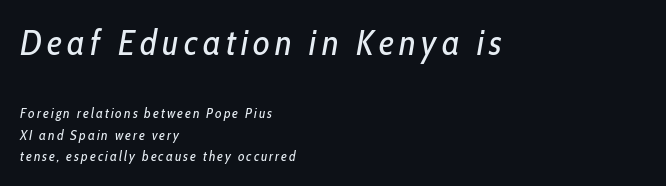
These glyphs show unthickened strokes, regular width or finer. Descender tails drop into unmarked territory. Spacing verdict: proportional, widths tailored to each character. Slant detected: the letters are inclined. The setting favours the left margin, as ordinary paragraphs usually do.
